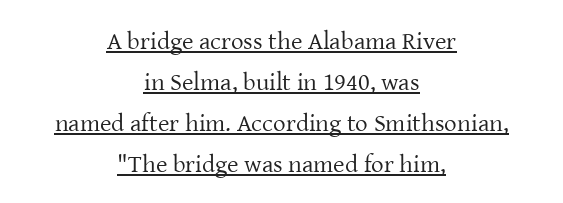
The image shows 25 px text type, upright; set centered, normal line spacing (1.64x), normal letter spacing, underlined.
